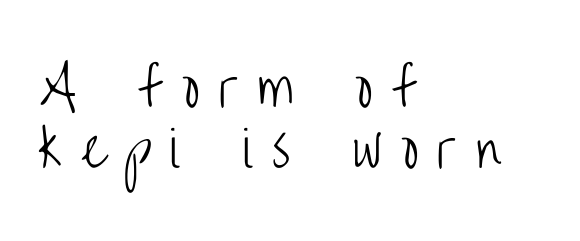
{"serif": "no", "italic": "no", "bold": "no", "weight": "light", "width": "condensed", "stroke_contrast": "low", "x_height": "large", "monospaced": "no", "underline": "no", "align": "left", "line_spacing": "normal", "line_spacing_ratio": 1.25, "letter_spacing": "wide", "letter_spacing_em": 0.39, "glyph_px": 49}
